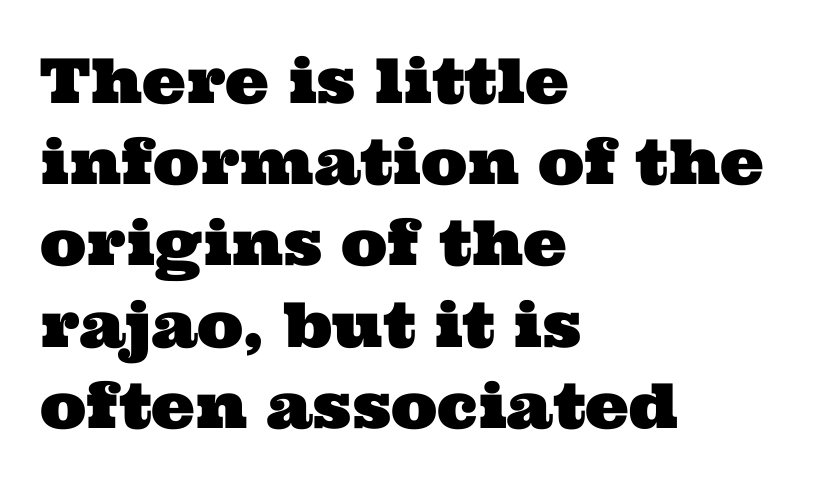
The gaps between neighbouring characters are ordinary and unremarkable. This rendering employs a face with finishing strokes, i.e., a serif. Horizontally, the lines are justified to the leading edge only. Evenly set lines give the paragraph a standard silhouette. Bare-footed words on every line.
